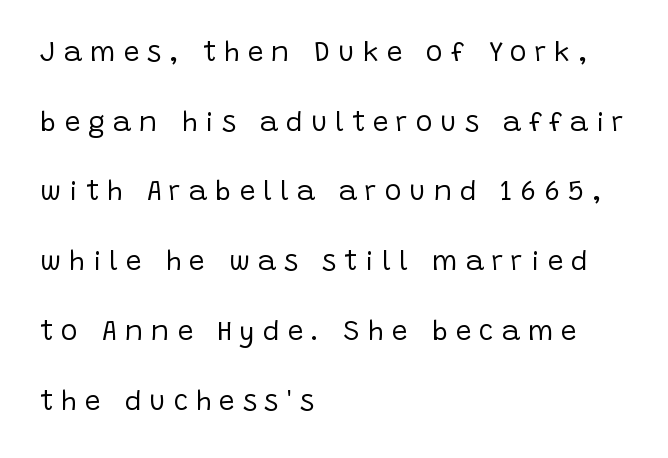
{"serif": "no", "italic": "no", "bold": "no", "weight": "regular", "width": "normal", "stroke_contrast": "low", "x_height": "large", "monospaced": "no", "underline": "no", "align": "left", "line_spacing": "loose", "line_spacing_ratio": 2.49, "letter_spacing": "wide", "letter_spacing_em": 0.28, "glyph_px": 28}
